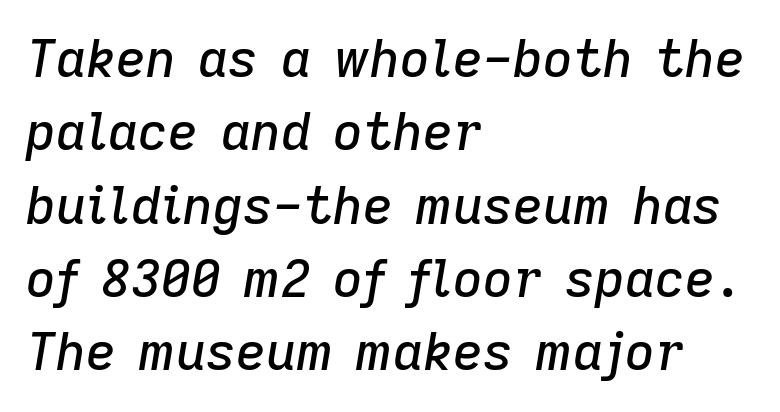
When letters slant like this, we call the style italic. The space directly below the letters is spotless. The block of text has a typical density, with ordinary space between rows. How are the letters spaced? Ordinarily, with no added tracking.
